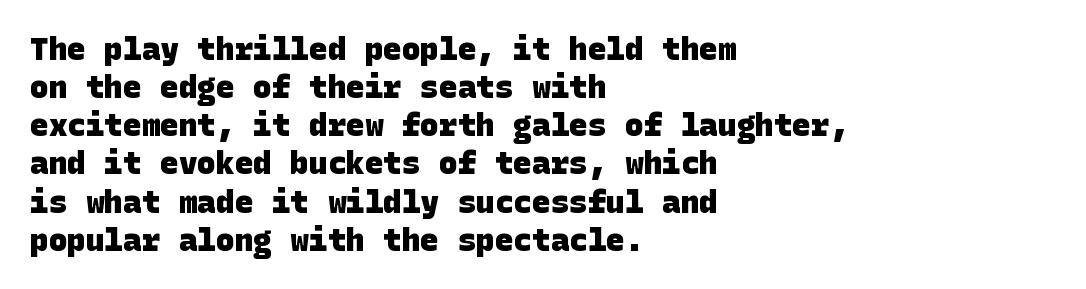
Q: Is the text bold? A: Yes.
Q: Is the typeface a serif or a sans-serif typeface? A: Sans-serif.
Q: Is the text underlined? A: No.
Q: How is the paragraph aligned? A: Left-aligned.
Q: Is the spacing between letters normal or unusually wide? A: Normal.
Q: Width (condensed, normal, or wide)? A: Normal.
Q: Stroke contrast? A: Low.
Q: x-height? A: Large.
